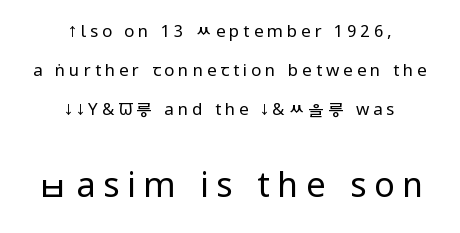
The lines are quadded center. The characters are drawn with everyday or finer stroke widths. Varying glyph widths throughout — classic text-font behaviour. Grotesque or geometric, the face here clearly has no serifs. The words here are not underlined. Block two is the big one; block one sits smaller above it.
